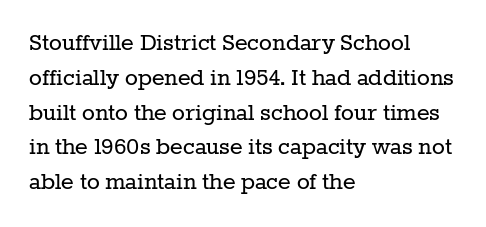
{"italic": "no", "bold": "no", "underline": "no", "align": "left", "line_spacing": "normal", "line_spacing_ratio": 1.29, "letter_spacing": "normal", "letter_spacing_em": 0.0, "glyph_px": 27}
